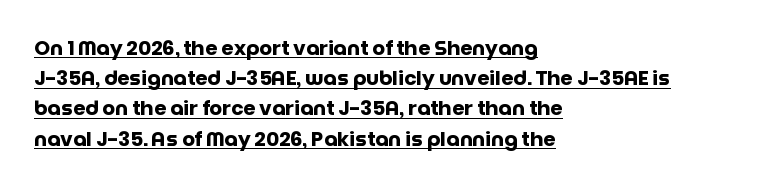
The font is running at its bold setting. Nothing unusual about the tracking: characters are spaced as the font intends. The passage is arranged the way most books set body copy — flush left. Glance below the letters and you will spot a drawn line. Quick note: not italic, upright.
